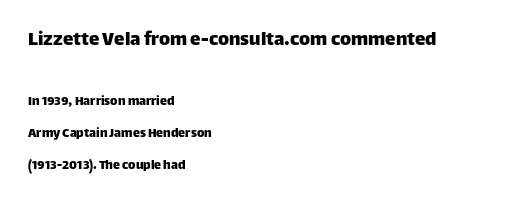
The image shows 21 px text type, upright; set left-aligned, loose line spacing (2.29x), normal letter spacing, not underlined; the first (top) block is 1.5x larger.
